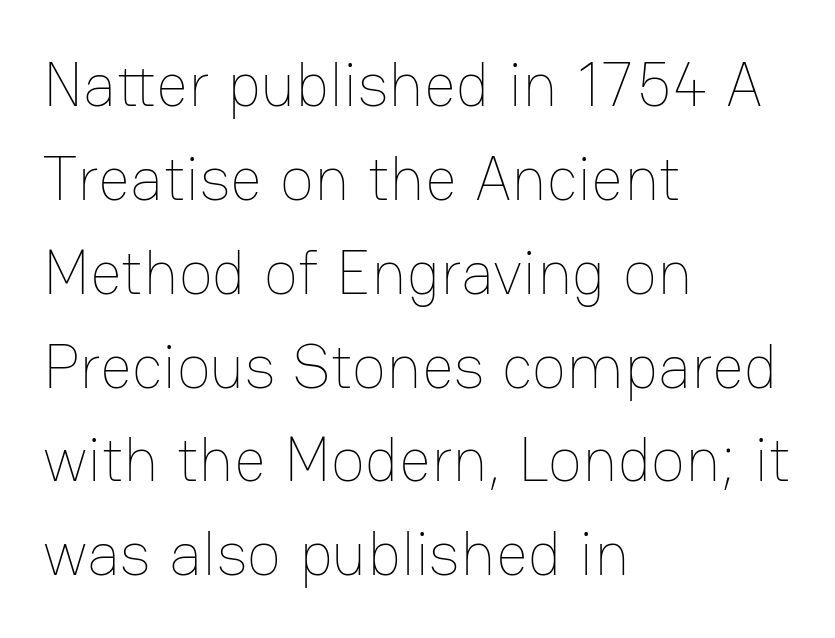
Weight: regular or lighter. Default kerning and tracking; the words read as compact shapes. A classic flush-left, rag-right setting is used for this passage. The face used here is proportionally spaced, like ordinary book or web type. Normally led — the rows are evenly, conventionally spaced. No word sits above an underline.
